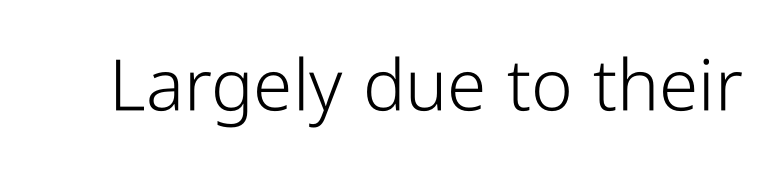
{"serif": "no", "italic": "no", "bold": "no", "weight": "light", "width": "condensed", "stroke_contrast": "low", "x_height": "medium", "monospaced": "no", "underline": "no", "letter_spacing": "normal", "letter_spacing_em": 0.0, "glyph_px": 71}
